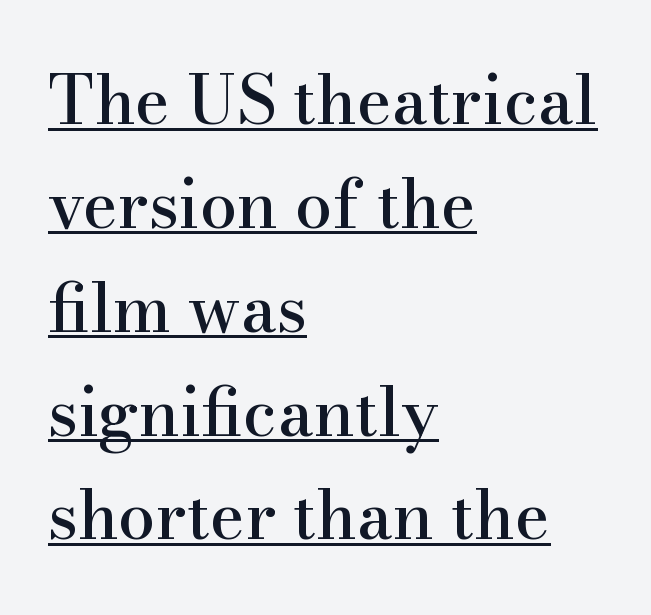
Q: Is the text italic (slanted)? A: No, it is upright.
Q: Is the typeface a serif or a sans-serif typeface? A: Serif.
Q: Is the text underlined? A: Yes.
Q: How is the paragraph aligned? A: Left-aligned.
Q: Is the spacing between letters normal or unusually wide? A: Normal.
Q: Is the spacing between lines tight, normal or loose? A: Normal.
Q: Width (condensed, normal, or wide)? A: Normal.
Q: Stroke contrast? A: High.
Q: x-height? A: Small.
Q: Monospaced? A: No.
